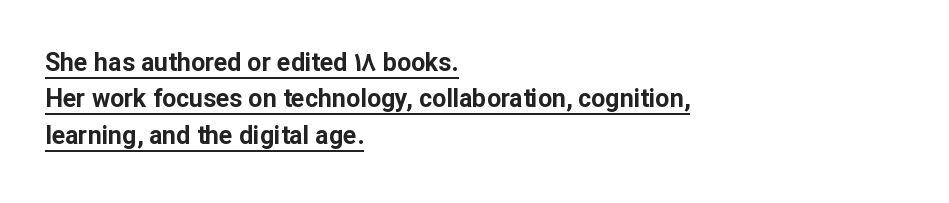
Q: Is the text bold? A: Yes.
Q: Is the text italic (slanted)? A: No, it is upright.
Q: Is the text underlined? A: Yes.
Q: How is the paragraph aligned? A: Left-aligned.
Q: Is the spacing between letters normal or unusually wide? A: Normal.
Q: Is the spacing between lines tight, normal or loose? A: Normal.
